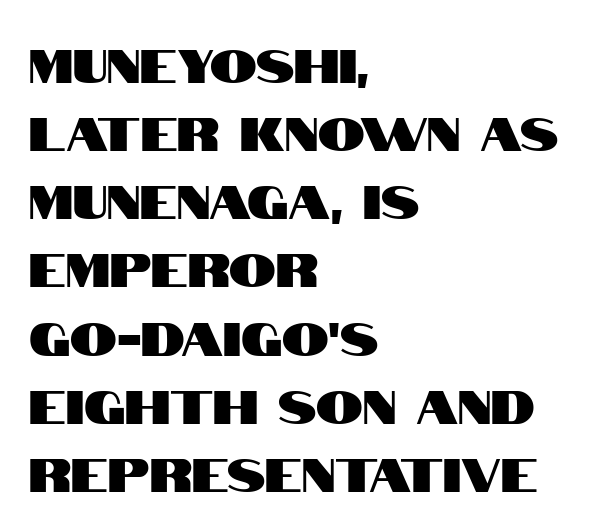
Q: Is the text italic (slanted)? A: No, it is upright.
Q: Is the typeface a serif or a sans-serif typeface? A: Sans-serif.
Q: Is the text underlined? A: No.
Q: How is the paragraph aligned? A: Left-aligned.
Q: Is the spacing between letters normal or unusually wide? A: Normal.
Q: Is the spacing between lines tight, normal or loose? A: Normal.
Q: Width (condensed, normal, or wide)? A: Condensed.
Q: Stroke contrast? A: High.
Q: x-height? A: Large.
Q: Monospaced? A: No.
